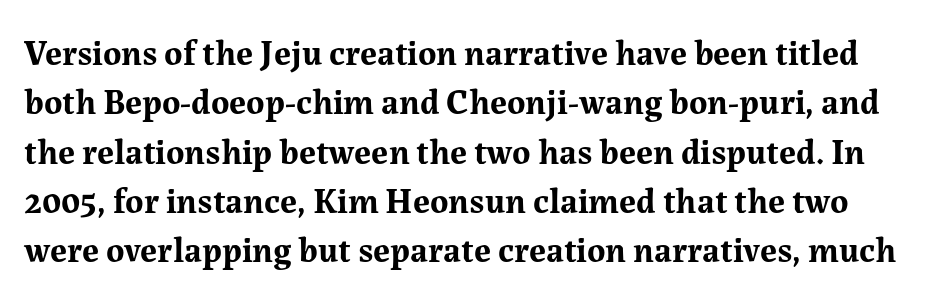
Q: Is the text bold? A: Yes.
Q: Is the text italic (slanted)? A: No, it is upright.
Q: Is the typeface a serif or a sans-serif typeface? A: Serif.
Q: Is the text underlined? A: No.
Q: Is the spacing between letters normal or unusually wide? A: Normal.
Q: Is the spacing between lines tight, normal or loose? A: Normal.
Q: Width (condensed, normal, or wide)? A: Normal.
Q: Stroke contrast? A: Medium.
Q: x-height? A: Medium.
Q: Monospaced? A: No.
